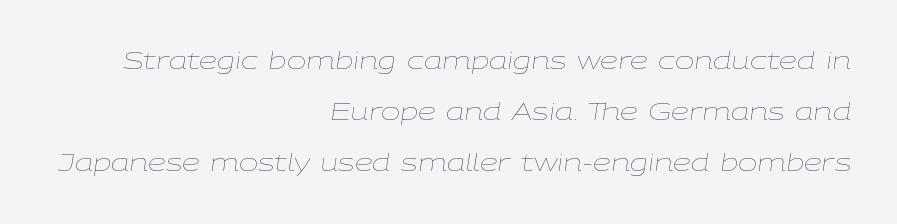
The image shows 23 px text type, italic (leaning right); set right-aligned, loose line spacing (2.22x), normal letter spacing, not underlined.
